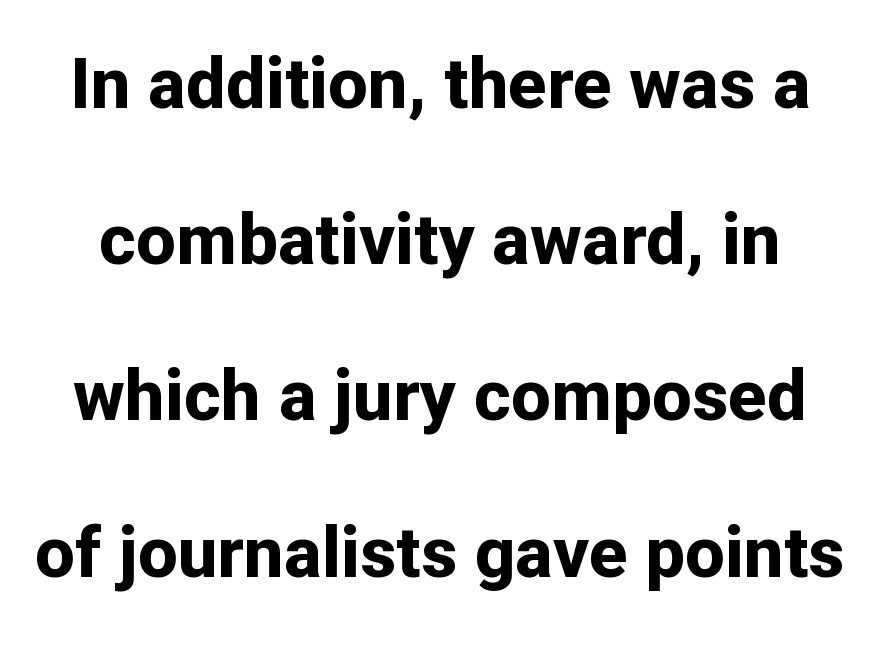
{"serif": "no", "italic": "no", "bold": "yes", "weight": "bold", "width": "normal", "stroke_contrast": "low", "x_height": "medium", "monospaced": "no", "underline": "no", "line_spacing": "loose", "line_spacing_ratio": 2.2, "letter_spacing": "normal", "letter_spacing_em": 0.0, "glyph_px": 71}
